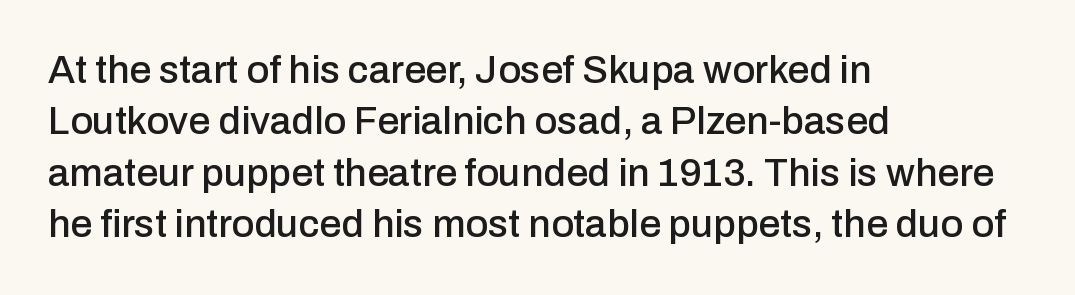
Q: Is the text italic (slanted)? A: No, it is upright.
Q: Is the typeface a serif or a sans-serif typeface? A: Sans-serif.
Q: Is the text underlined? A: No.
Q: How is the paragraph aligned? A: Left-aligned.
Q: Is the spacing between letters normal or unusually wide? A: Normal.
Q: Is the spacing between lines tight, normal or loose? A: Normal.
Q: Width (condensed, normal, or wide)? A: Normal.
Q: Stroke contrast? A: Low.
Q: x-height? A: Medium.
Q: Monospaced? A: No.
